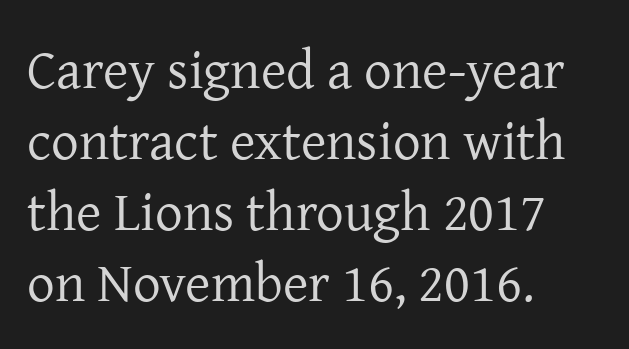
Q: Is the text bold? A: No.
Q: Is the text italic (slanted)? A: No, it is upright.
Q: Is the typeface a serif or a sans-serif typeface? A: Serif.
Q: Is the text underlined? A: No.
Q: How is the paragraph aligned? A: Left-aligned.
Q: Is the spacing between letters normal or unusually wide? A: Normal.
Q: Is the spacing between lines tight, normal or loose? A: Normal.
Q: Width (condensed, normal, or wide)? A: Normal.
Q: Stroke contrast? A: Low.
Q: x-height? A: Medium.
Q: Monospaced? A: No.
